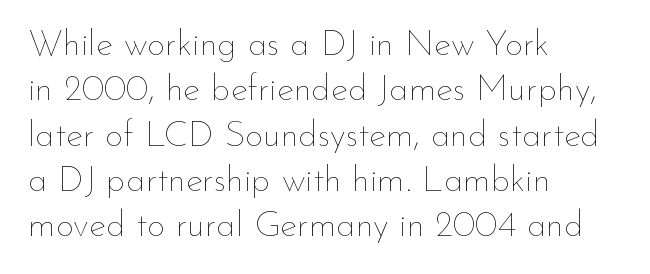
The image shows 36 px thin type, upright; set left-aligned, normal line spacing (1.26x), normal letter spacing, not underlined; low stroke contrast and a small x-height.
